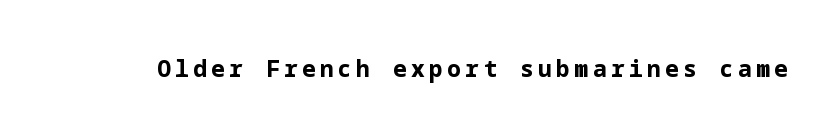
The image shows 23 px bold type, upright; set not underlined.
